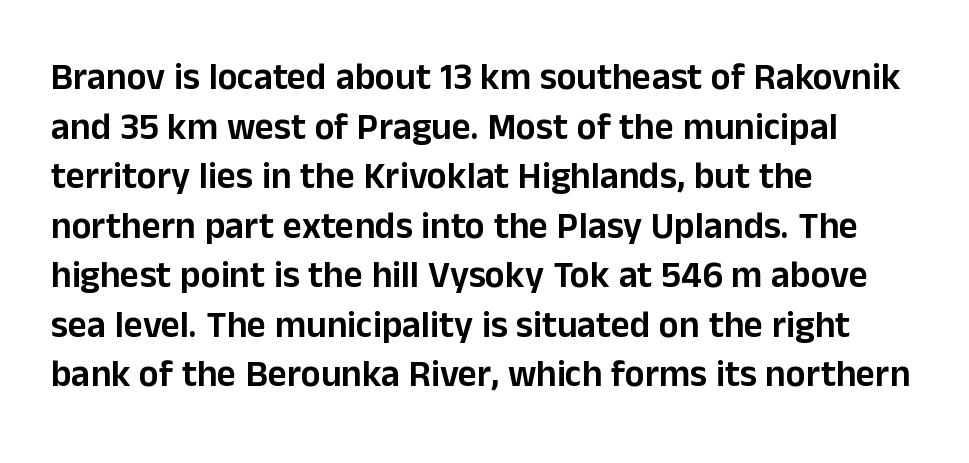
The image shows 37 px sans-serif type, upright; set left-aligned, normal line spacing (1.34x), normal letter spacing, not underlined; low stroke contrast and a medium x-height.
